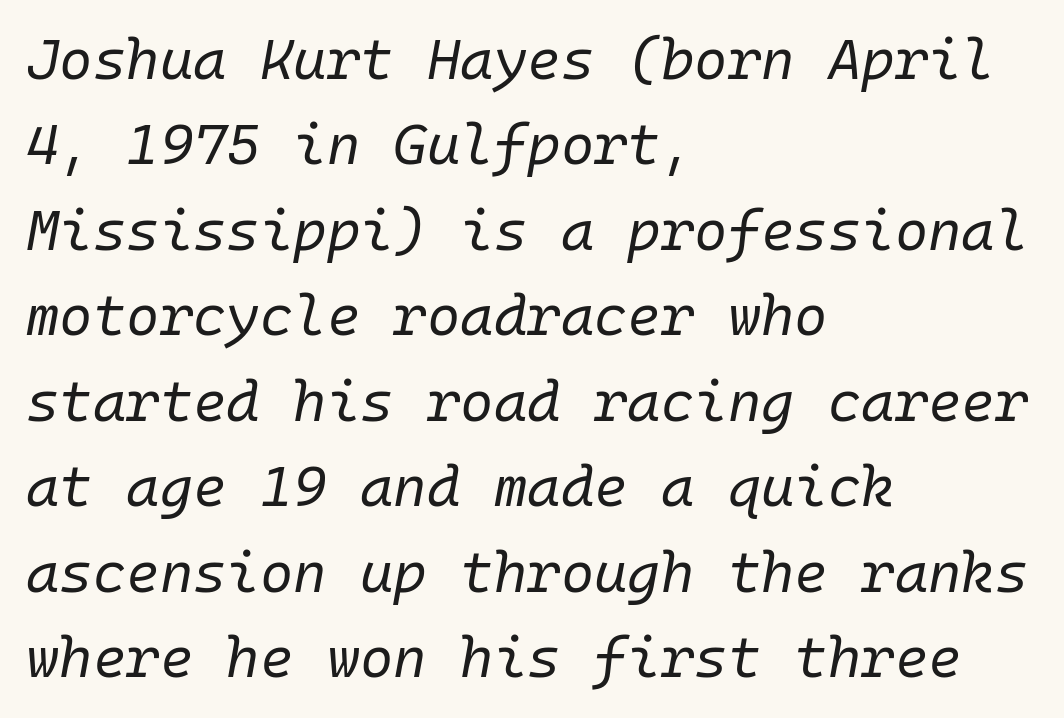
The image shows 57 px regular-weight type, italic (leaning right), monospaced; set left-aligned, normal line spacing (1.5x), normal letter spacing, not underlined; low stroke contrast and a medium x-height.
